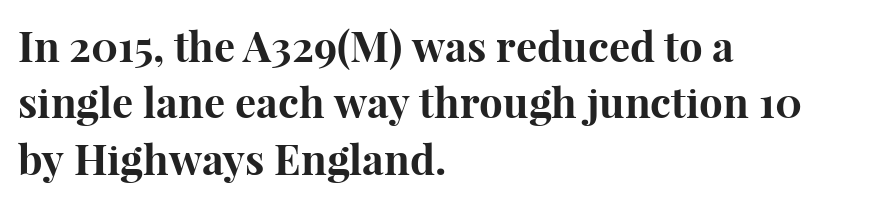
{"serif": "yes", "italic": "no", "bold": "yes", "weight": "bold", "width": "normal", "stroke_contrast": "high", "x_height": "medium", "monospaced": "no", "underline": "no", "align": "left", "line_spacing": "normal", "line_spacing_ratio": 1.34, "letter_spacing": "normal", "letter_spacing_em": 0.0, "glyph_px": 42}
